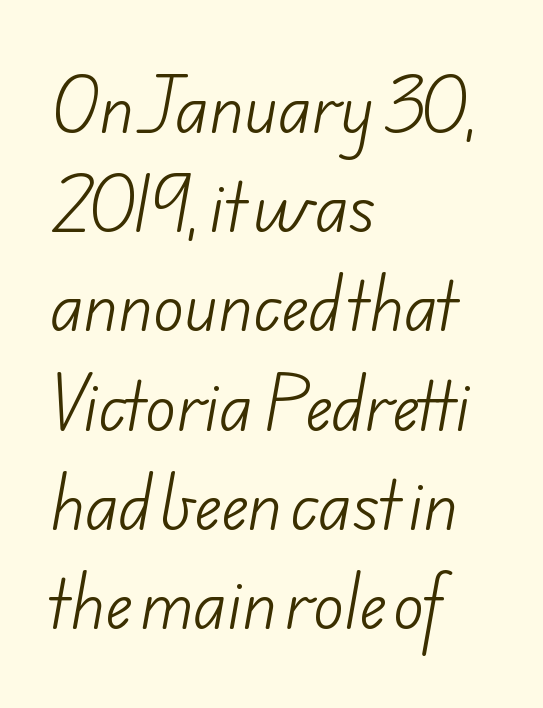
Q: Is the text bold? A: No.
Q: Is the typeface a serif or a sans-serif typeface? A: Sans-serif.
Q: Is the text underlined? A: No.
Q: How is the paragraph aligned? A: Left-aligned.
Q: Is the spacing between letters normal or unusually wide? A: Normal.
Q: Is the spacing between lines tight, normal or loose? A: Normal.
Q: Width (condensed, normal, or wide)? A: Normal.
Q: Stroke contrast? A: Low.
Q: x-height? A: Small.
Q: Monospaced? A: No.
